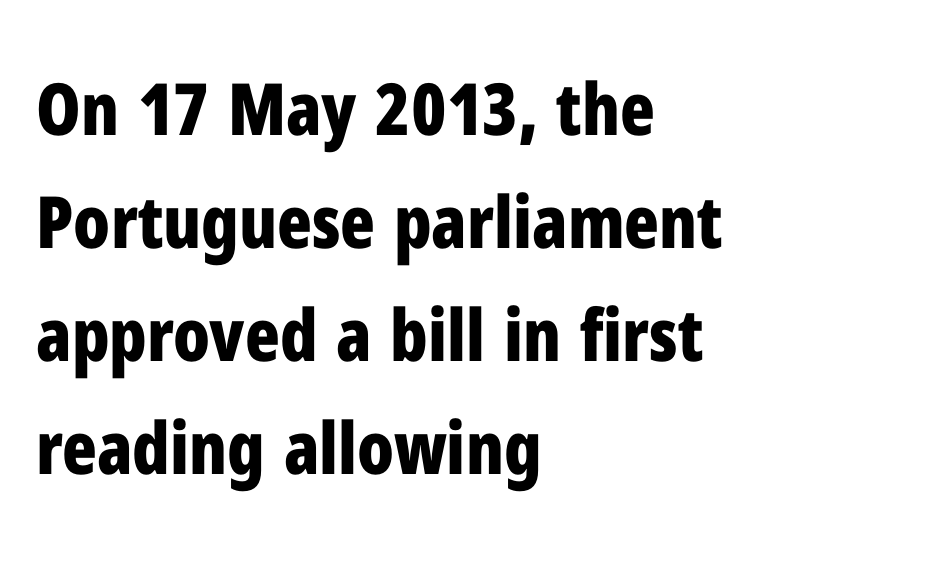
A classic flush-left, rag-right setting is used for this passage. Students, note that the glyphs here touch the page at normal intervals. Letterform terminals end flat and unadorned throughout the passage. Underlining? Definitely not there.
